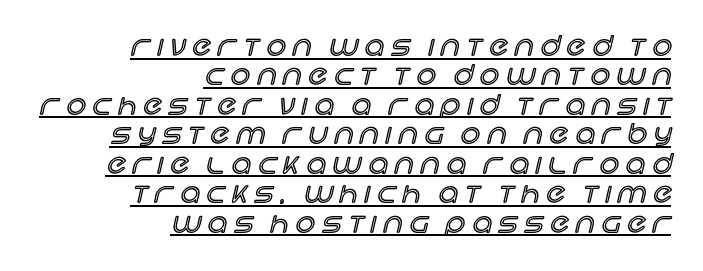
The image shows 27 px text type; set right-aligned, tight line spacing (1.09x), unusually wide letter spacing (+0.26 em), underlined.
